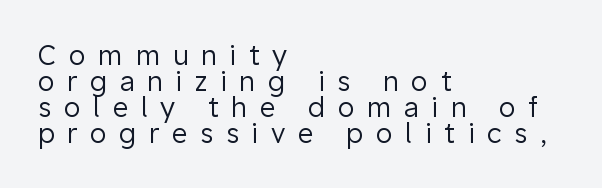
Q: Is the text bold? A: No.
Q: Is the text italic (slanted)? A: No, it is upright.
Q: Is the text underlined? A: No.
Q: How is the paragraph aligned? A: Left-aligned.
Q: Is the spacing between letters normal or unusually wide? A: Unusually wide.
Q: Is the spacing between lines tight, normal or loose? A: Tight.
